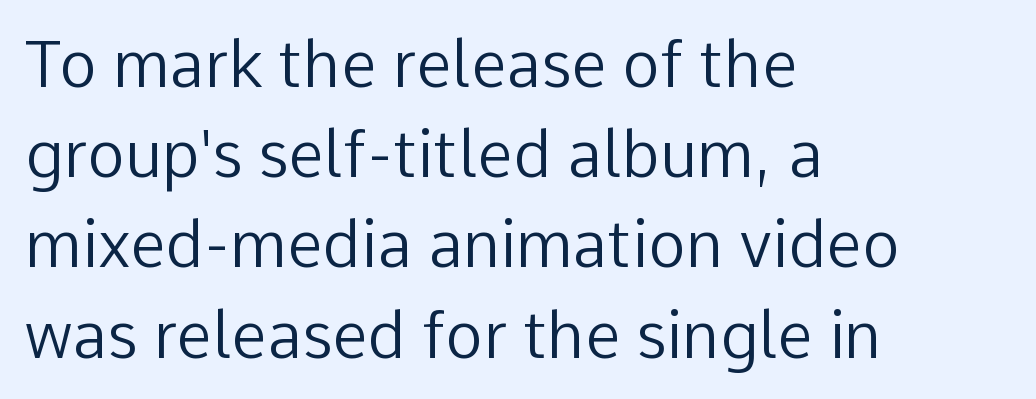
No extra tracking has been applied to these lines. Lines of text with bare space underneath. A sans-serif font was chosen for this passage. Honestly, the row spacing looks completely unremarkable. This rendering uses left alignment, leaving the right contour irregular.
